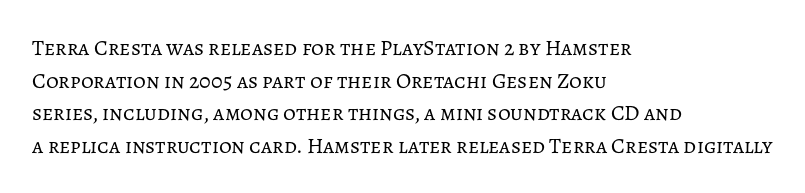
Q: Is the text bold? A: No.
Q: Is the text italic (slanted)? A: No, it is upright.
Q: Is the text underlined? A: No.
Q: How is the paragraph aligned? A: Left-aligned.
Q: Is the spacing between letters normal or unusually wide? A: Normal.
Q: Is the spacing between lines tight, normal or loose? A: Normal.
